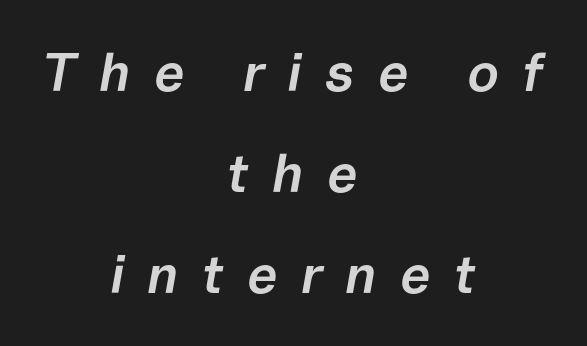
Q: Is the text bold? A: Semi-bold.
Q: Is the text italic (slanted)? A: Yes, it leans right by about 10 degrees.
Q: Is the text underlined? A: No.
Q: How is the paragraph aligned? A: Centered.
Q: Is the spacing between letters normal or unusually wide? A: Unusually wide.
Q: Width (condensed, normal, or wide)? A: Normal.
Q: Stroke contrast? A: Low.
Q: x-height? A: Medium.
Q: Monospaced? A: No.
